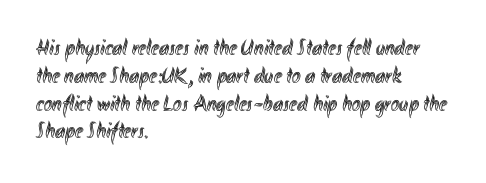
The image shows 23 px text type; set left-aligned, line spacing 1.21x, normal letter spacing, not underlined.
